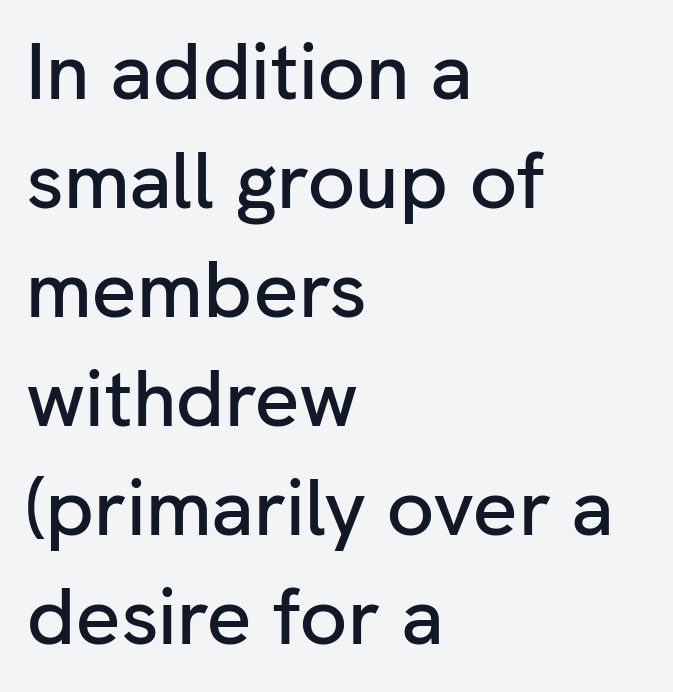
The image shows 79 px sans-serif type, upright; set left-aligned, normal line spacing (1.38x), normal letter spacing, not underlined; low stroke contrast and a medium x-height.
